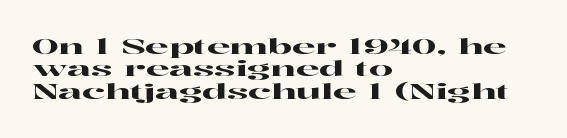
The image shows 21 px text type, upright; set left-aligned, tight line spacing (1.07x), normal letter spacing, not underlined.
